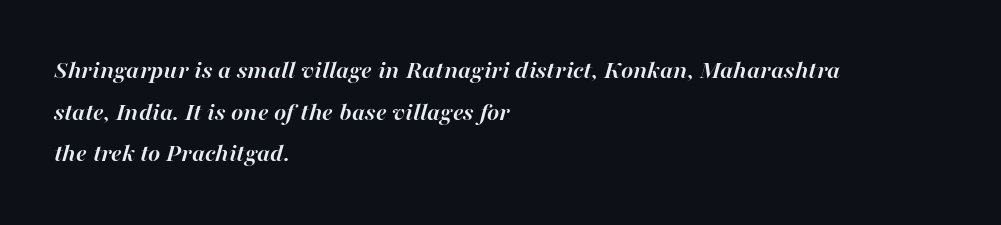
The image shows 26 px bold type, italic (leaning right); set left-aligned, normal line spacing (1.6x), normal letter spacing, not underlined.
